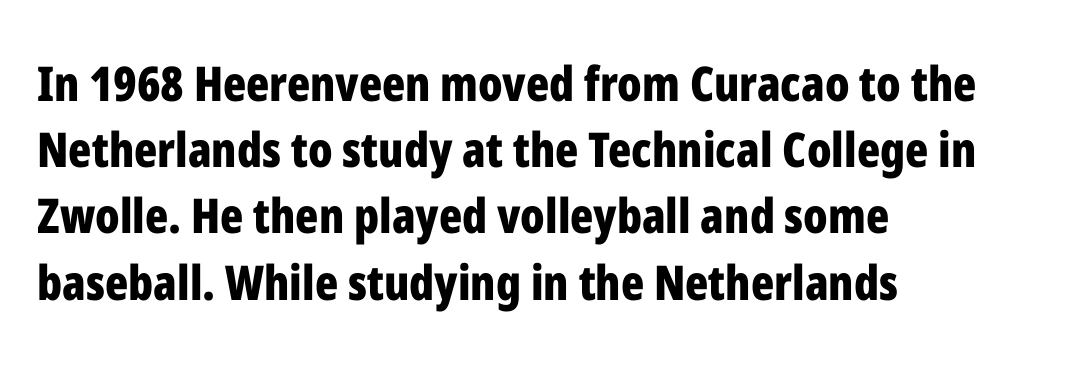
The image shows 48 px bold, condensed sans-serif type, upright; set left-aligned, normal line spacing (1.38x), normal letter spacing, not underlined; low stroke contrast and a medium x-height.
